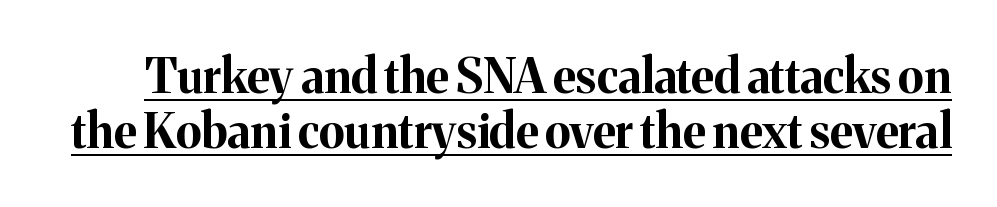
Q: Is the text bold? A: Yes.
Q: Is the text italic (slanted)? A: No, it is upright.
Q: Is the typeface a serif or a sans-serif typeface? A: Serif.
Q: Is the text underlined? A: Yes.
Q: Is the spacing between letters normal or unusually wide? A: Normal.
Q: Width (condensed, normal, or wide)? A: Normal.
Q: Stroke contrast? A: Medium.
Q: x-height? A: Medium.
Q: Monospaced? A: No.
